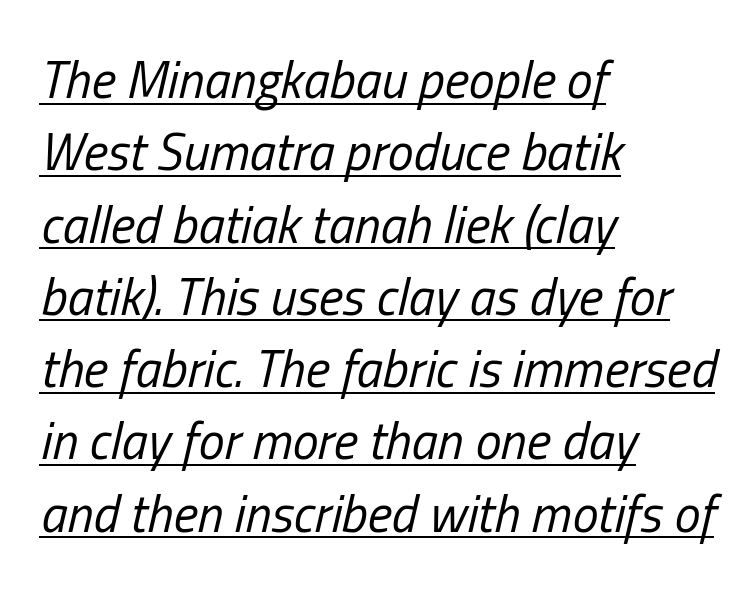
The specimen reads as italic at a glance. Stroke mass is kept to a normal reading level or below. Character widths vary here, with narrow letters taking less room than wide ones. Notice how descenders clear the ascenders below comfortably — that's standard leading. Is the block centered? No — it sits flush against the left margin. Compared with undecorated copy, this sample adds a rule below the words.
